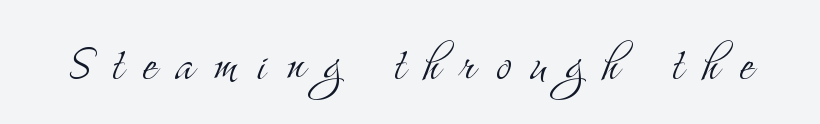
{"serif": "yes", "bold": "no", "weight": "light", "width": "condensed", "stroke_contrast": "medium", "x_height": "small", "monospaced": "no", "underline": "no", "letter_spacing": "wide", "letter_spacing_em": 0.33, "glyph_px": 60}
